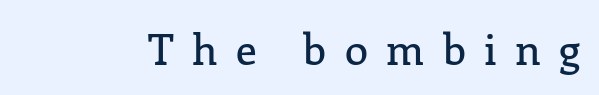
The image shows 42 px serif type, upright; set unusually wide letter spacing (+0.44 em), not underlined; low stroke contrast and a medium x-height.
